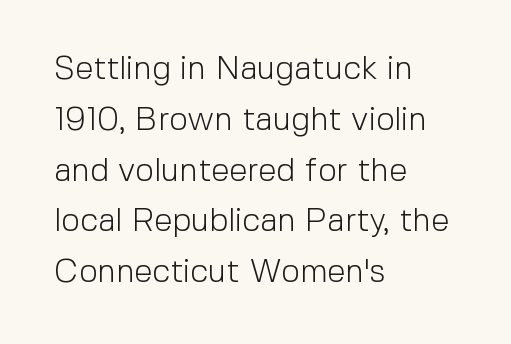
The image shows 33 px light sans-serif type, upright; set left-aligned, normal line spacing (1.54x), normal letter spacing, not underlined; a medium x-height.
